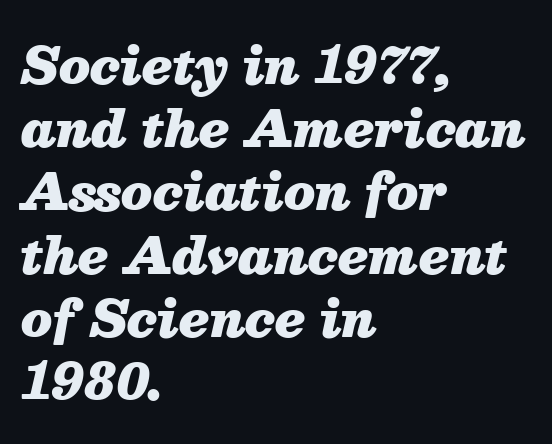
Q: Is the text bold? A: Yes.
Q: Is the text italic (slanted)? A: Yes, it leans right by about 13 degrees.
Q: Is the text underlined? A: No.
Q: How is the paragraph aligned? A: Left-aligned.
Q: Is the spacing between letters normal or unusually wide? A: Normal.
Q: Is the spacing between lines tight, normal or loose? A: Normal.
Q: Width (condensed, normal, or wide)? A: Normal.
Q: Stroke contrast? A: Medium.
Q: x-height? A: Medium.
Q: Monospaced? A: No.
